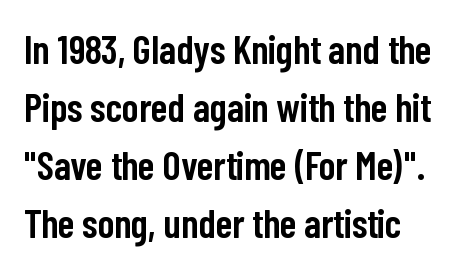
The image shows 40 px semibold, condensed sans-serif type, upright; set normal line spacing (1.45x), normal letter spacing, not underlined; low stroke contrast and a medium x-height.
